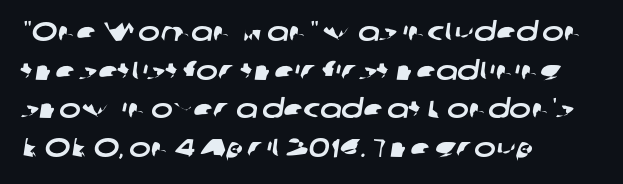
The gap between lines stays unmarked. A typesetter would call this zero additional tracking. A student would call this left alignment; a typographer would say flush left, rag right. A typesetter would call this leading conventional body-copy spacing.
